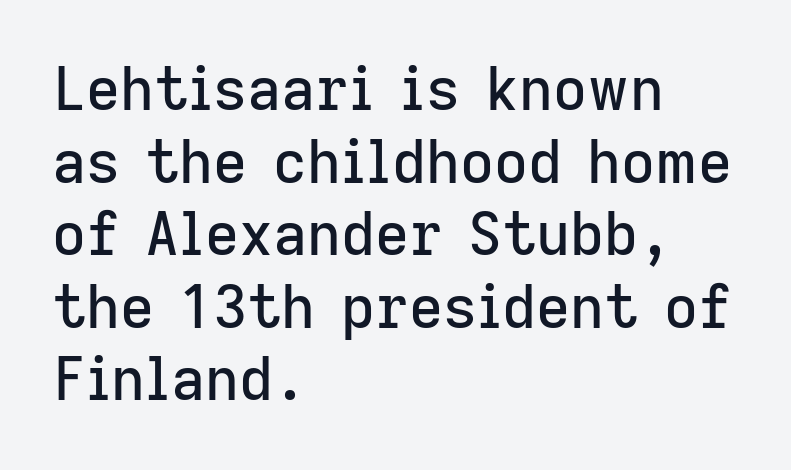
Q: Is the text italic (slanted)? A: No, it is upright.
Q: Is the typeface a serif or a sans-serif typeface? A: Sans-serif.
Q: Is the text underlined? A: No.
Q: How is the paragraph aligned? A: Left-aligned.
Q: Is the spacing between letters normal or unusually wide? A: Normal.
Q: Width (condensed, normal, or wide)? A: Normal.
Q: Stroke contrast? A: Low.
Q: x-height? A: Medium.
Q: Monospaced? A: No.
